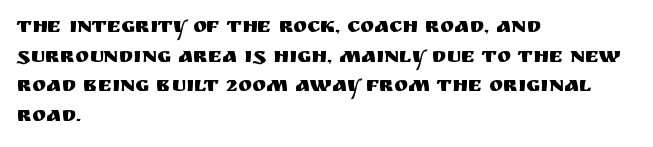
Q: Is the text italic (slanted)? A: No, it is upright.
Q: Is the text underlined? A: No.
Q: How is the paragraph aligned? A: Left-aligned.
Q: Is the spacing between letters normal or unusually wide? A: Normal.
Q: Is the spacing between lines tight, normal or loose? A: Normal.
